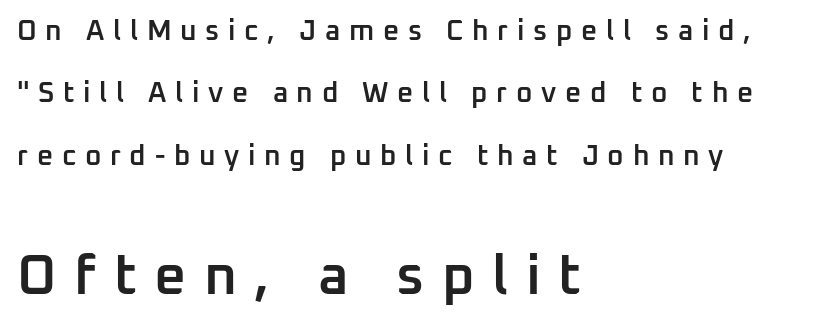
{"serif": "no", "italic": "no", "bold": "semi", "weight": "semibold", "width": "normal", "stroke_contrast": "low", "x_height": "medium", "monospaced": "no", "underline": "no", "align": "left", "line_spacing": "loose", "line_spacing_ratio": 2.23, "letter_spacing": "wide", "letter_spacing_em": 0.31, "larger_block": "second", "size_ratio": 2.0, "glyph_px": 56}
